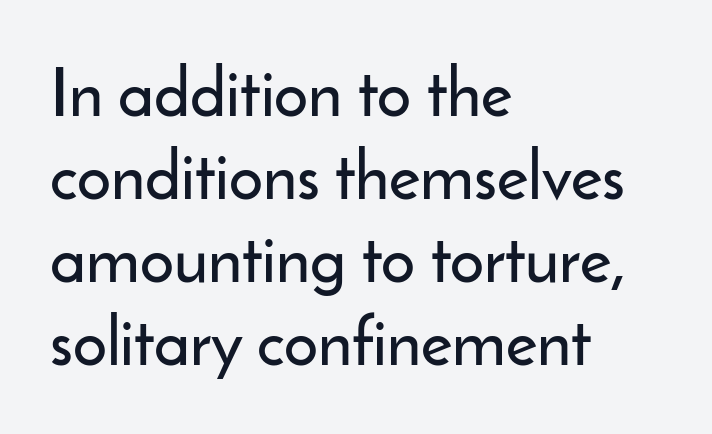
If you drew a line through each stem, it would be perfectly vertical. The tracking reads as untouched default to a designer's eye. Layout note: lines flush left. Letterform terminals end flat and unadorned throughout the passage. The glyphs are unaccompanied by any horizontal stroke below them.
